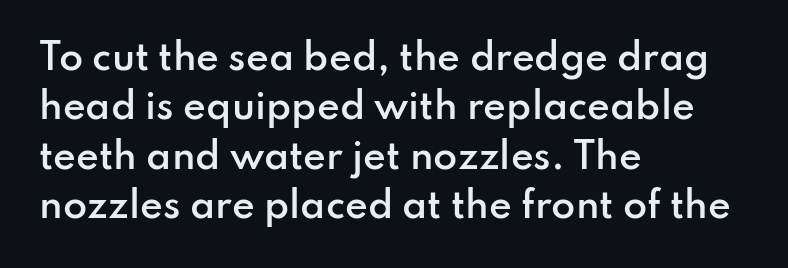
{"serif": "no", "italic": "no", "bold": "semi", "weight": "semibold", "width": "normal", "stroke_contrast": "low", "x_height": "small", "monospaced": "no", "underline": "no", "align": "left", "line_spacing": "normal", "line_spacing_ratio": 1.41, "letter_spacing": "normal", "letter_spacing_em": 0.0, "glyph_px": 35}
